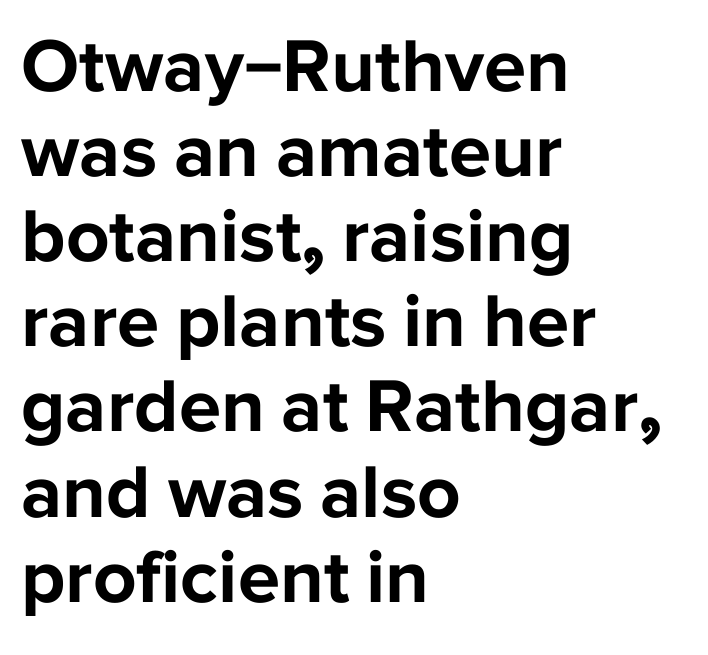
Does the leading feel generous? Not at all — it's pinched. Caption: bold face, heavy strokes. Typeset ragged right — the left edge is the straight one. Varying glyph widths throughout — classic text-font behaviour. In terms of letterform style, serifs are entirely absent. Every stem runs plumb, perpendicular to the baseline.
